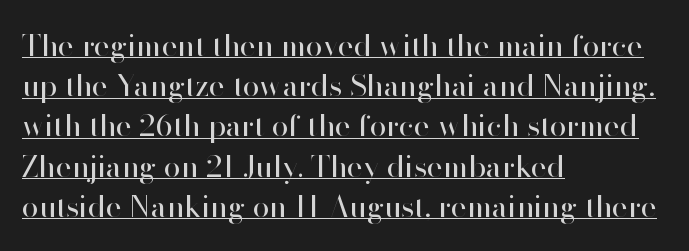
The image shows 30 px regular-weight sans-serif type, upright; set left-aligned, normal line spacing (1.34x), normal letter spacing, underlined; high stroke contrast and a small x-height.
